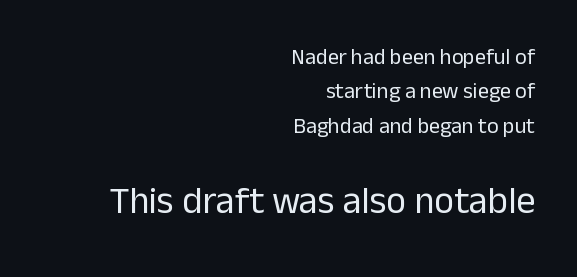
Q: Is the text bold? A: No.
Q: Is the text italic (slanted)? A: No, it is upright.
Q: Is the typeface a serif or a sans-serif typeface? A: Sans-serif.
Q: Is the text underlined? A: No.
Q: How is the paragraph aligned? A: Right-aligned.
Q: Is the spacing between letters normal or unusually wide? A: Normal.
Q: Is the spacing between lines tight, normal or loose? A: Normal.
Q: Which block of text is set in a larger size, the first (top) or the second (bottom)? A: The second (bottom) one.
Q: Width (condensed, normal, or wide)? A: Normal.
Q: Stroke contrast? A: Low.
Q: x-height? A: Medium.
Q: Monospaced? A: No.
